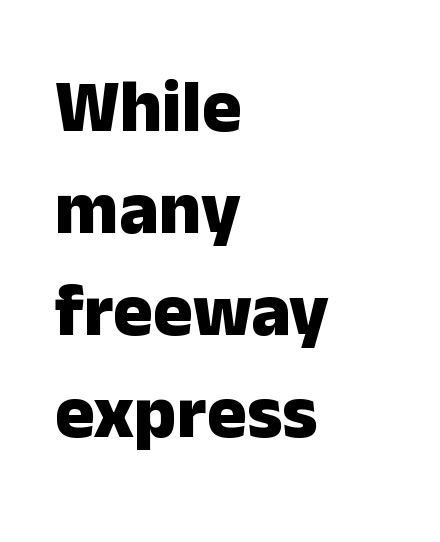
Q: Is the text bold? A: Yes.
Q: Is the text italic (slanted)? A: No, it is upright.
Q: Is the typeface a serif or a sans-serif typeface? A: Sans-serif.
Q: Is the text underlined? A: No.
Q: How is the paragraph aligned? A: Left-aligned.
Q: Is the spacing between letters normal or unusually wide? A: Normal.
Q: Is the spacing between lines tight, normal or loose? A: Normal.
Q: Width (condensed, normal, or wide)? A: Normal.
Q: Stroke contrast? A: Low.
Q: x-height? A: Medium.
Q: Monospaced? A: No.
